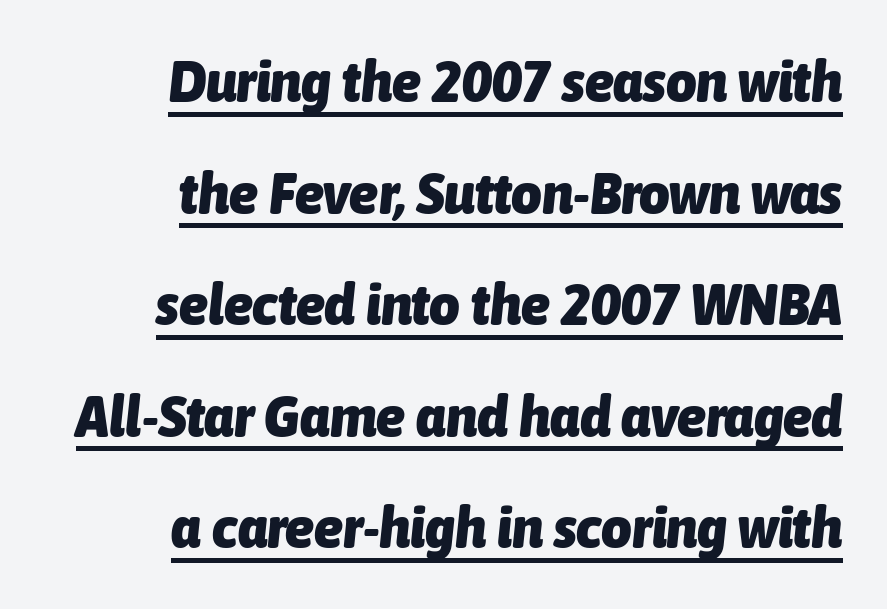
The image shows 59 px heavy, condensed type, italic (leaning right); set right-aligned, line spacing 1.89x, normal letter spacing, underlined; low stroke contrast and a medium x-height.
